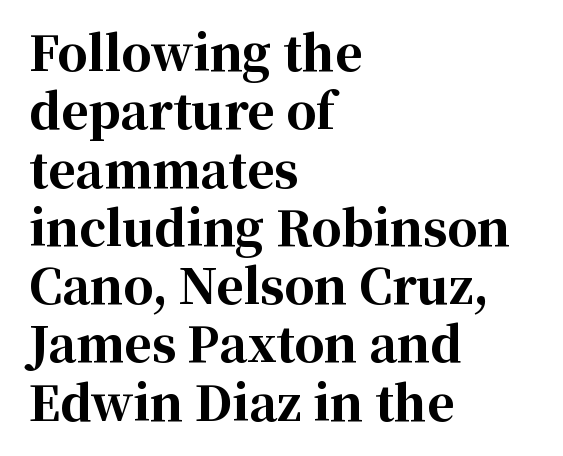
The words here are not underlined. Look at the tracking — it's just the regular setting, nothing added. Every character sits straight up, as roman type does. You can tell from the footed stems that serif type was used. Does the copy run flush right? No — it runs flush left.
